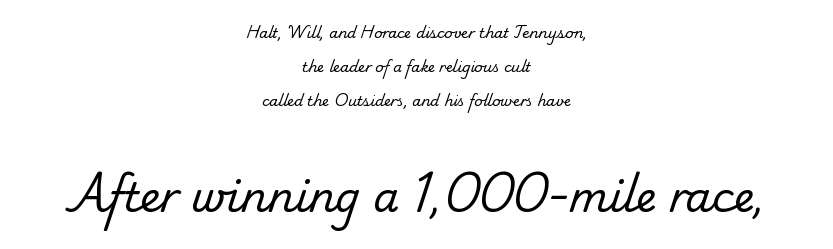
{"serif": "yes", "bold": "no", "weight": "regular", "width": "normal", "stroke_contrast": "low", "x_height": "small", "monospaced": "no", "underline": "no", "align": "center", "line_spacing": "loose", "line_spacing_ratio": 2.43, "letter_spacing": "normal", "letter_spacing_em": 0.0, "larger_block": "second", "size_ratio": 2.93, "glyph_px": 41}
